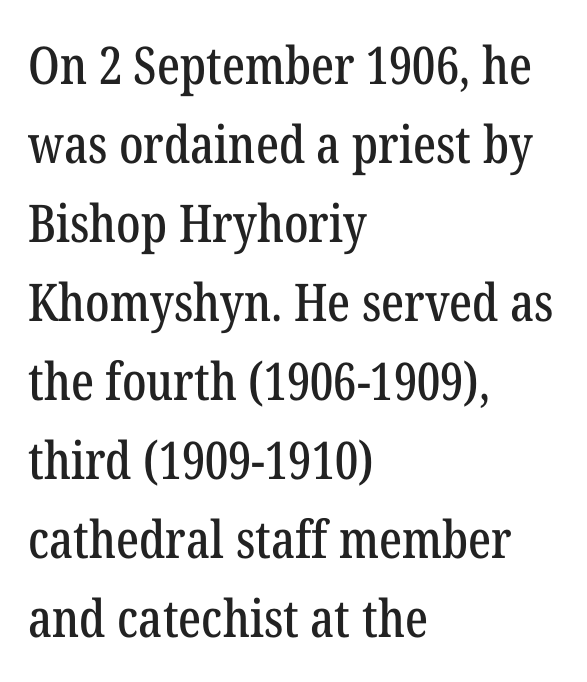
Layout note: lines flush left. Baseline-to-baseline distance is the conventional proportion of letter height. Rendered with straight, roman letterforms. Spacing verdict: proportional, widths tailored to each character. Only glyphs here, with clear space below each row.
